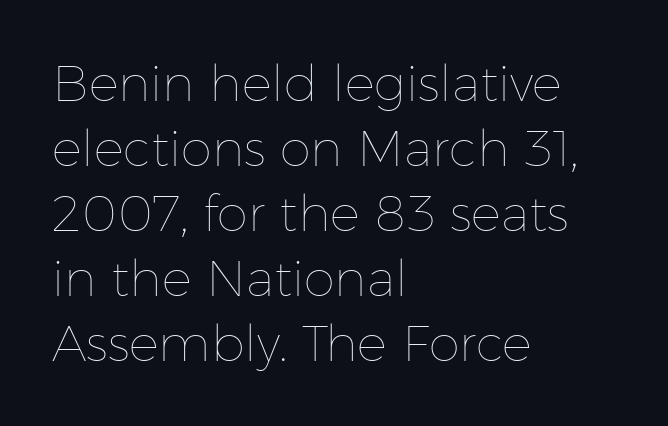
Q: Is the text bold? A: No.
Q: Is the text italic (slanted)? A: No, it is upright.
Q: Is the text underlined? A: No.
Q: How is the paragraph aligned? A: Left-aligned.
Q: Is the spacing between letters normal or unusually wide? A: Normal.
Q: Is the spacing between lines tight, normal or loose? A: Normal.
Q: Width (condensed, normal, or wide)? A: Normal.
Q: Stroke contrast? A: Low.
Q: x-height? A: Medium.
Q: Monospaced? A: No.
